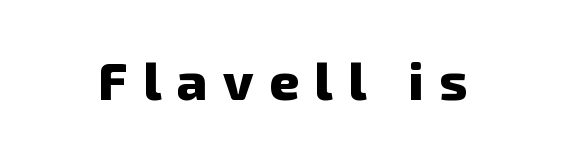
Inter-character spacing is expanded well beyond the font's built-in metrics. The typesetting leans heavy: a genuine bold. Serifs: no, the terminals of the letterforms are clean. Just letters on the line, the space beneath them empty.
